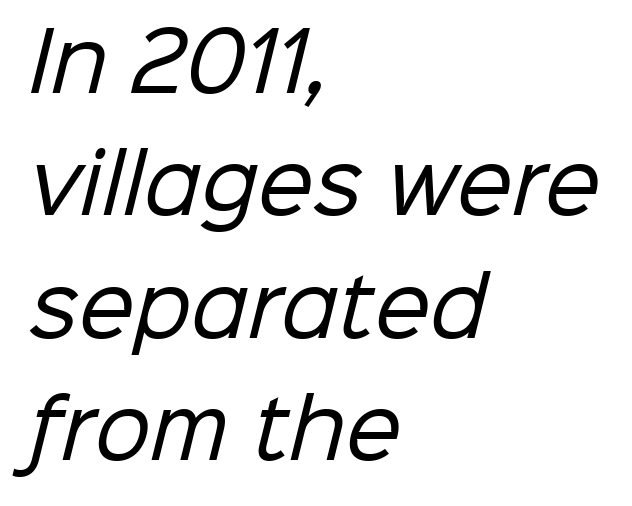
{"serif": "no", "bold": "no", "weight": "regular", "width": "normal", "stroke_contrast": "low", "x_height": "medium", "monospaced": "no", "underline": "no", "align": "left", "line_spacing": "normal", "line_spacing_ratio": 1.55, "letter_spacing": "normal", "letter_spacing_em": 0.0, "glyph_px": 79}
